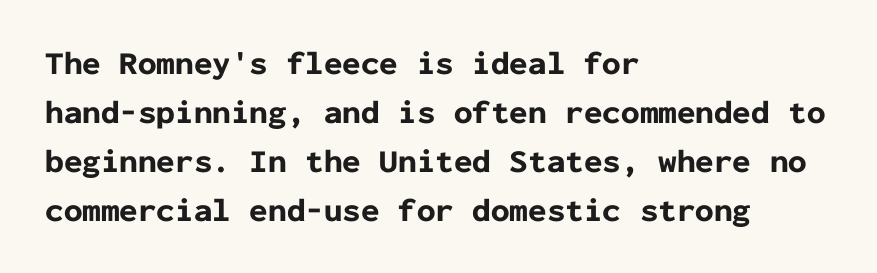
Q: Is the text bold? A: Yes.
Q: Is the text italic (slanted)? A: No, it is upright.
Q: Is the typeface a serif or a sans-serif typeface? A: Sans-serif.
Q: Is the text underlined? A: No.
Q: How is the paragraph aligned? A: Left-aligned.
Q: Is the spacing between letters normal or unusually wide? A: Normal.
Q: Is the spacing between lines tight, normal or loose? A: Normal.
Q: Width (condensed, normal, or wide)? A: Normal.
Q: Stroke contrast? A: Low.
Q: x-height? A: Medium.
Q: Monospaced? A: Yes.
